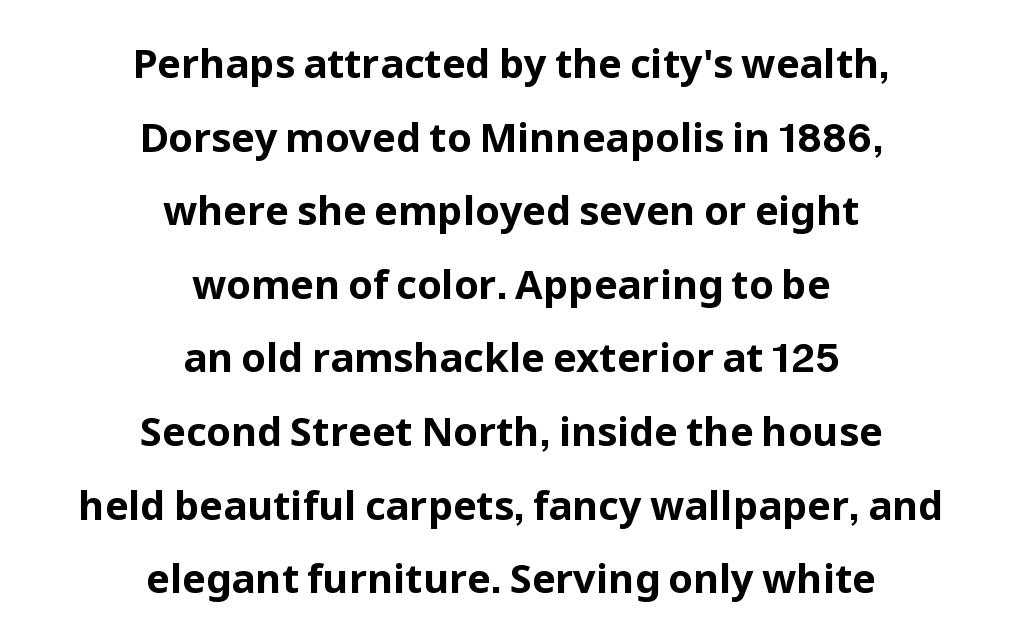
Descenders hang freely into open space. Heavy, bold letterforms. The typeface chosen for these lines omits serifs. The lines in this sample share a center point and differ in where they start and stop.
